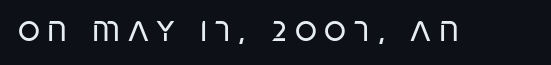
{"serif": "no", "bold": "no", "weight": "regular", "width": "condensed", "stroke_contrast": "low", "x_height": "large", "monospaced": "no", "underline": "no", "letter_spacing": "wide", "letter_spacing_em": 0.27, "glyph_px": 28}
